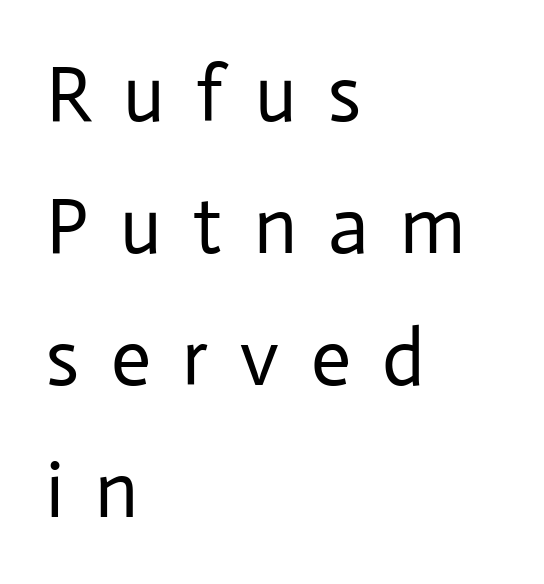
The image shows 79 px regular-weight sans-serif type, upright; set left-aligned, normal line spacing (1.67x), unusually wide letter spacing (+0.4 em), not underlined; low stroke contrast and a medium x-height.
